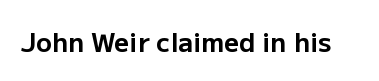
Only glyphs here, with clear space below each row. Rendered with straight, roman letterforms. The glyphs have the mass of a bold cut. Observe the ordinary spacing: letters are neighbours, not strangers.
